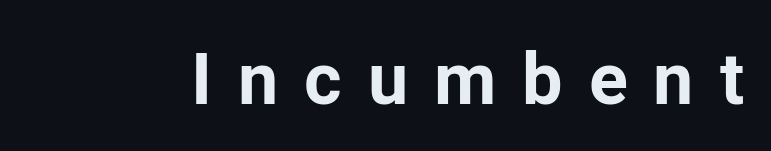
The image shows 72 px bold sans-serif type, upright; set unusually wide letter spacing (+0.36 em), not underlined; low stroke contrast and a medium x-height.
